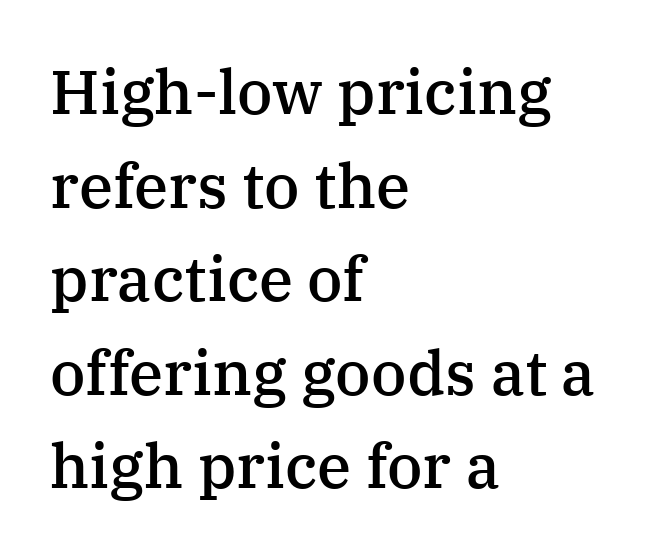
The image shows 62 px semibold serif type, upright; set left-aligned, normal line spacing (1.51x), normal letter spacing, not underlined; medium stroke contrast and a medium x-height.
